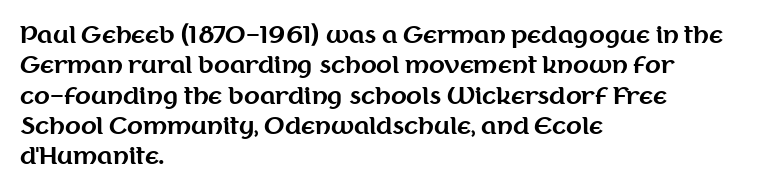
Q: Is the text bold? A: Yes.
Q: Is the text italic (slanted)? A: No, it is upright.
Q: Is the text underlined? A: No.
Q: How is the paragraph aligned? A: Left-aligned.
Q: Is the spacing between letters normal or unusually wide? A: Normal.
Q: Is the spacing between lines tight, normal or loose? A: Normal.
